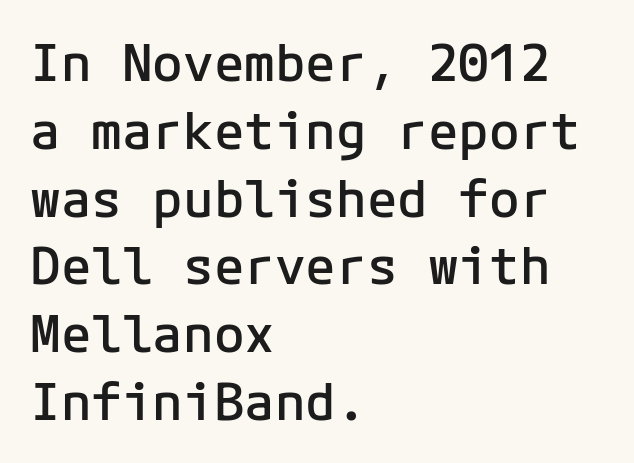
{"serif": "no", "italic": "no", "bold": "semi", "weight": "semibold", "width": "normal", "stroke_contrast": "low", "x_height": "medium", "underline": "no", "align": "left", "line_spacing": "normal", "line_spacing_ratio": 1.33, "letter_spacing": "normal", "letter_spacing_em": 0.0, "glyph_px": 51}
